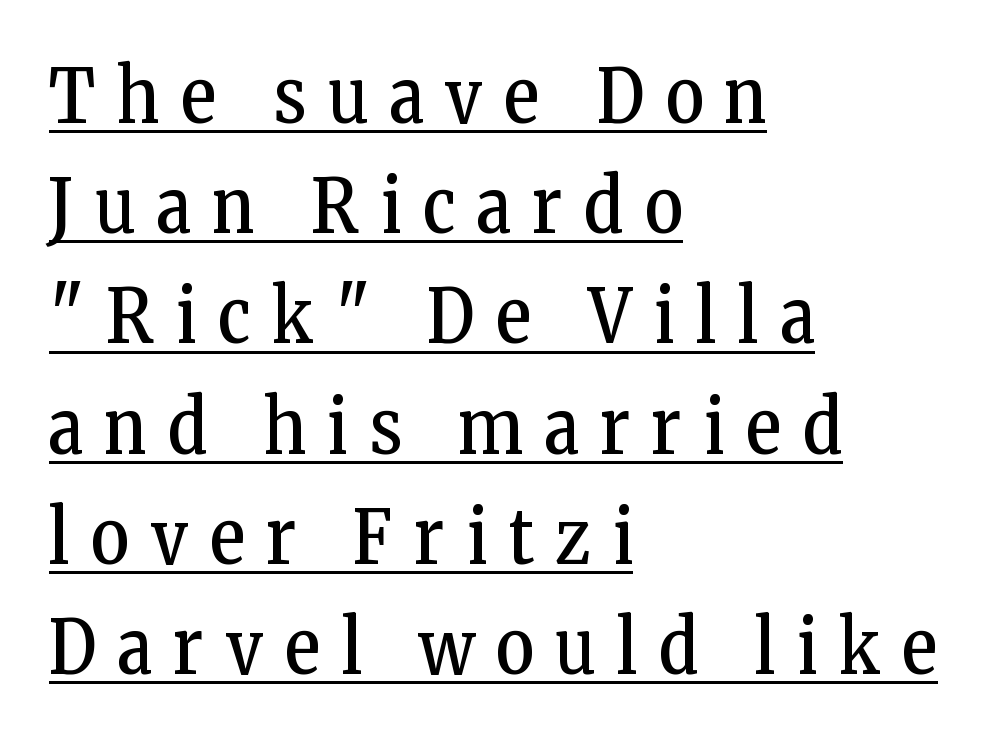
This rendering features underlined lettering. Posture: vertical. Each stroke keeps to a modest, everyday thickness or less. Unlike a clean sans, this face finishes its strokes with serifs. Words appear elongated and porous because spacing is wide.
